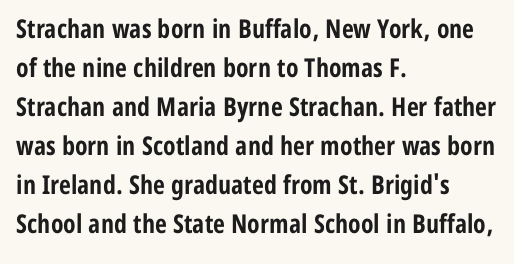
{"italic": "no", "bold": "yes", "underline": "no", "align": "left", "line_spacing": "normal", "line_spacing_ratio": 1.5, "letter_spacing": "normal", "letter_spacing_em": 0.0, "glyph_px": 26}
